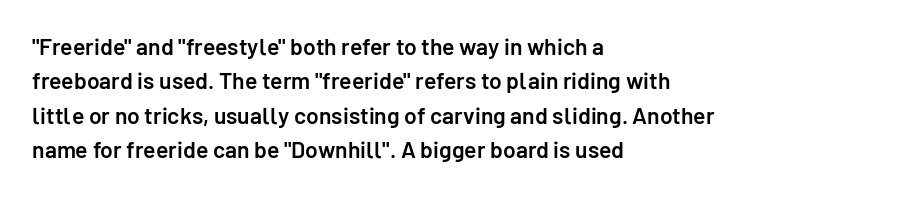
The setting favours the left margin, as ordinary paragraphs usually do. Words float on clear page, feet unadorned. If you measured baseline to baseline, you'd find a middling distance. These words are printed semibold, heavier than regular yet not bold. Does the lettering tilt? It doesn't — this is upright.
